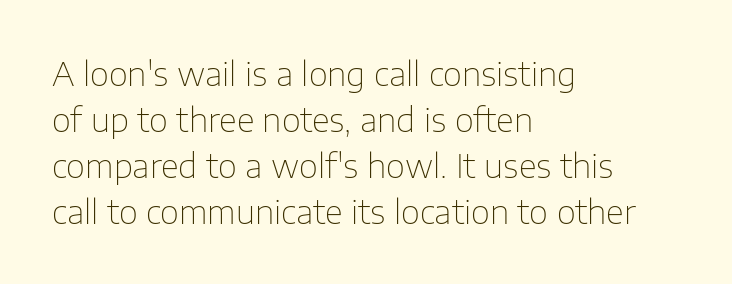
{"serif": "no", "italic": "no", "bold": "no", "weight": "thin", "width": "normal", "stroke_contrast": "low", "x_height": "medium", "monospaced": "no", "underline": "no", "align": "left", "line_spacing": "normal", "line_spacing_ratio": 1.39, "letter_spacing": "normal", "letter_spacing_em": 0.0, "glyph_px": 33}
